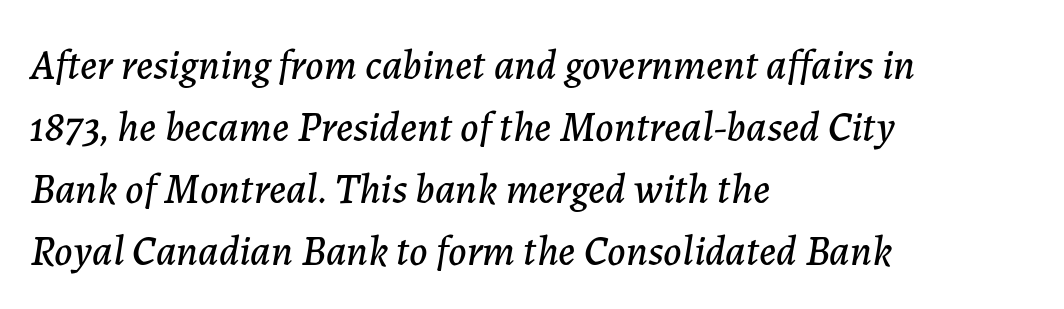
The image shows 42 px text type, italic (leaning right); set left-aligned, normal line spacing (1.48x), normal letter spacing, not underlined; low stroke contrast and a medium x-height.
